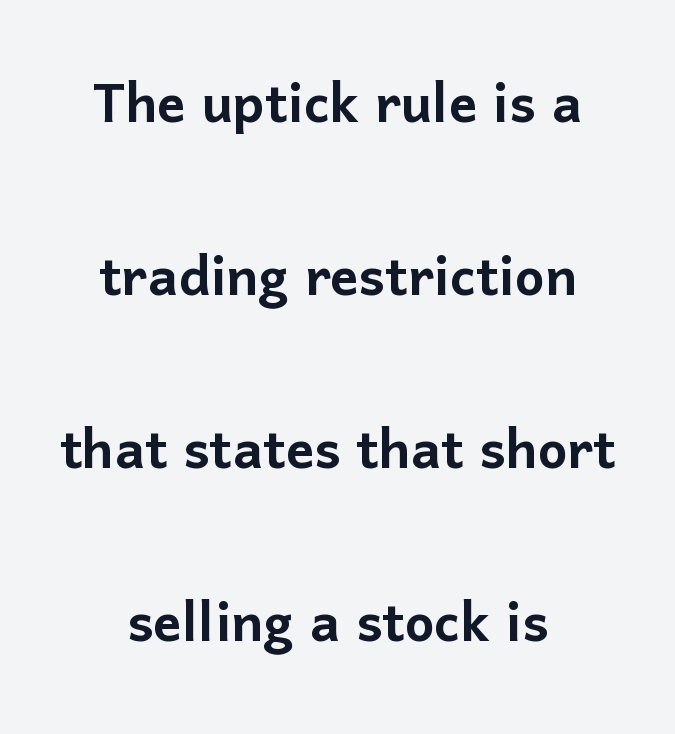
{"serif": "no", "italic": "no", "width": "normal", "stroke_contrast": "low", "x_height": "medium", "monospaced": "no", "underline": "no", "align": "center", "line_spacing": "loose", "line_spacing_ratio": 2.47, "letter_spacing": "normal", "letter_spacing_em": 0.0, "glyph_px": 70}
